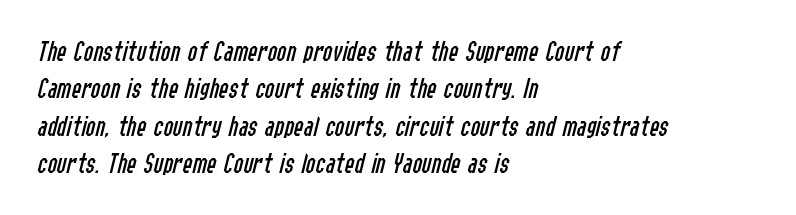
The image shows 29 px regular-weight, condensed type, italic (leaning right); set left-aligned, normal line spacing (1.29x), normal letter spacing, not underlined; low stroke contrast and a medium x-height.
